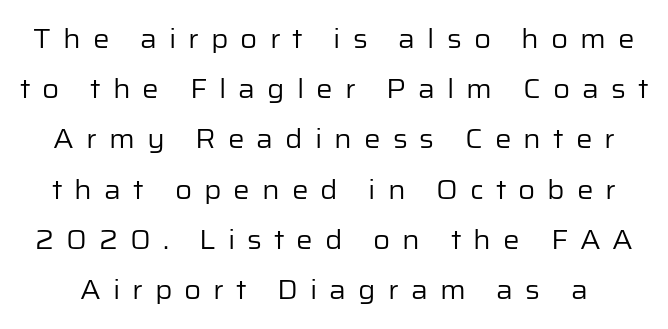
No italicization has been applied; the sample stays upright. Plain, unruled lines of type. Compared with typical body copy, the letter spacing here is much looser. The weight would be labelled regular, book, light, or lighter still. Loosely led — the rows are spread out.
